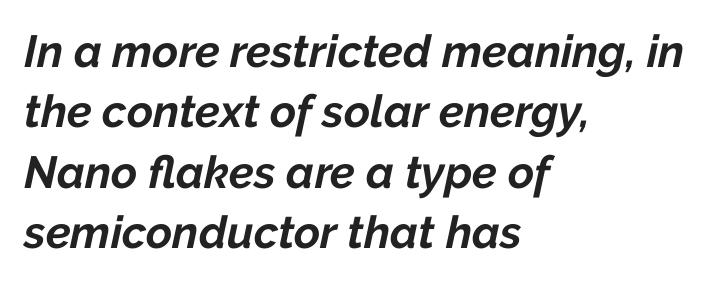
Q: Is the text bold? A: Yes.
Q: Is the text italic (slanted)? A: Yes, it leans right by about 12 degrees.
Q: Is the text underlined? A: No.
Q: How is the paragraph aligned? A: Left-aligned.
Q: Is the spacing between letters normal or unusually wide? A: Normal.
Q: Is the spacing between lines tight, normal or loose? A: Normal.
Q: Width (condensed, normal, or wide)? A: Normal.
Q: Stroke contrast? A: Low.
Q: x-height? A: Medium.
Q: Monospaced? A: No.
